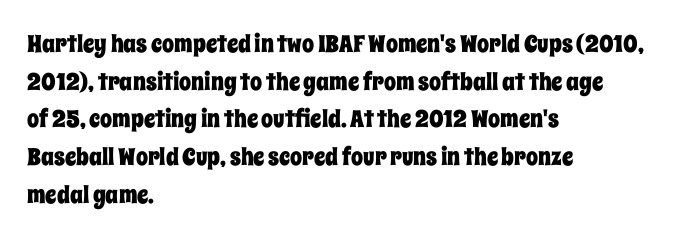
{"italic": "no", "underline": "no", "align": "left", "line_spacing": "normal", "line_spacing_ratio": 1.57, "letter_spacing": "normal", "letter_spacing_em": 0.0, "glyph_px": 24}
